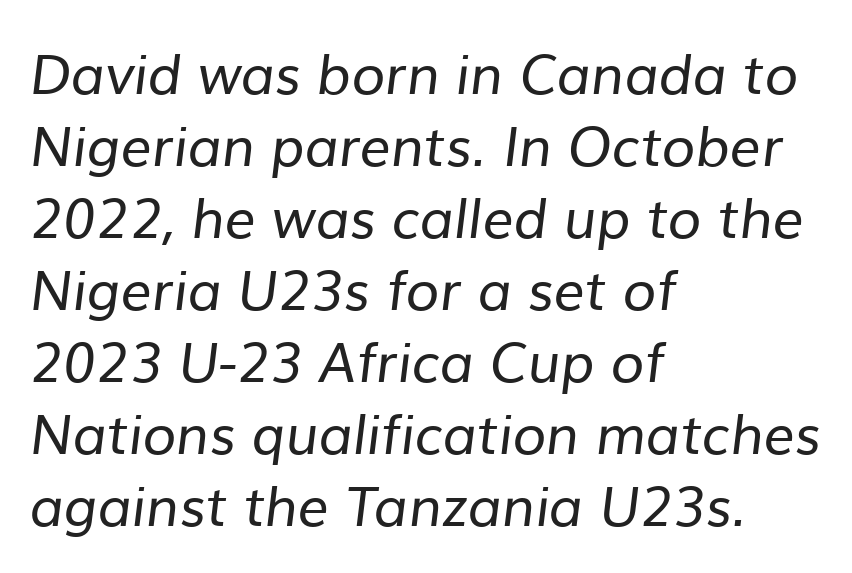
{"serif": "no", "bold": "no", "weight": "regular", "width": "normal", "stroke_contrast": "low", "x_height": "medium", "monospaced": "no", "underline": "no", "align": "left", "line_spacing": "normal", "line_spacing_ratio": 1.31, "letter_spacing": "normal", "letter_spacing_em": 0.0, "glyph_px": 55}
